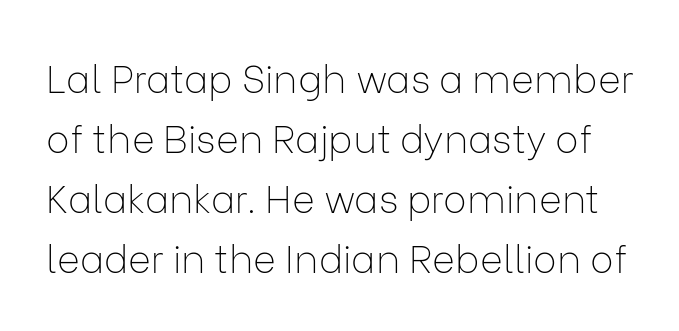
{"serif": "no", "italic": "no", "bold": "no", "weight": "thin", "width": "normal", "stroke_contrast": "low", "x_height": "medium", "monospaced": "no", "underline": "no", "line_spacing": "normal", "line_spacing_ratio": 1.54, "letter_spacing": "normal", "letter_spacing_em": 0.0, "glyph_px": 39}
